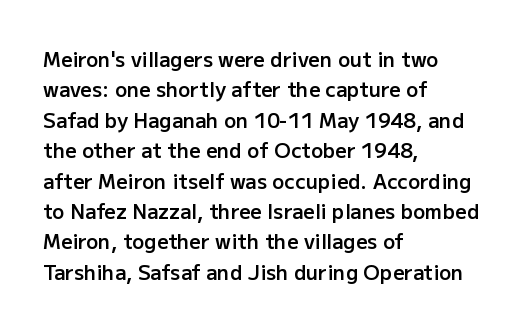
The image shows 20 px text type, upright; set left-aligned, normal line spacing (1.52x), normal letter spacing, not underlined.
